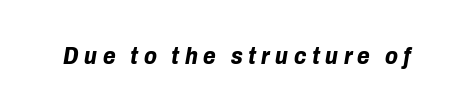
Strong, thick strokes mark this as bold type. Does the lettering tilt? It does — this is italic. Is the letter spacing exaggerated? Yes — the characters are pushed far apart. Plain, unruled lines of type.
